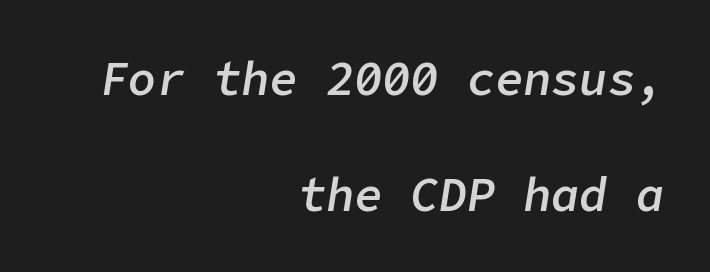
Q: Is the text bold? A: Semi-bold.
Q: Is the text italic (slanted)? A: Yes, it leans right by about 9 degrees.
Q: Is the text underlined? A: No.
Q: How is the paragraph aligned? A: Right-aligned.
Q: Is the spacing between letters normal or unusually wide? A: Normal.
Q: Is the spacing between lines tight, normal or loose? A: Loose.
Q: Width (condensed, normal, or wide)? A: Normal.
Q: Stroke contrast? A: Low.
Q: x-height? A: Medium.
